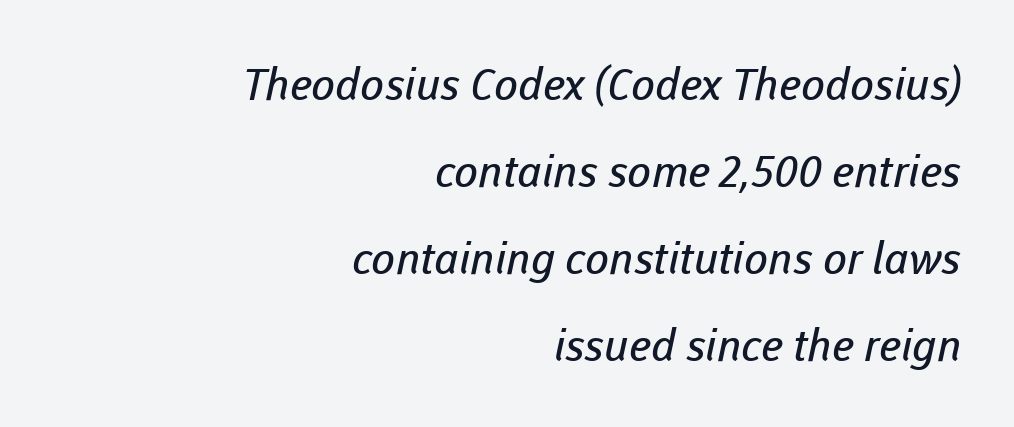
{"serif": "no", "bold": "no", "weight": "regular", "width": "normal", "stroke_contrast": "low", "x_height": "medium", "monospaced": "no", "underline": "no", "align": "right", "line_spacing": "loose", "line_spacing_ratio": 1.98, "letter_spacing": "normal", "letter_spacing_em": 0.0, "glyph_px": 44}
